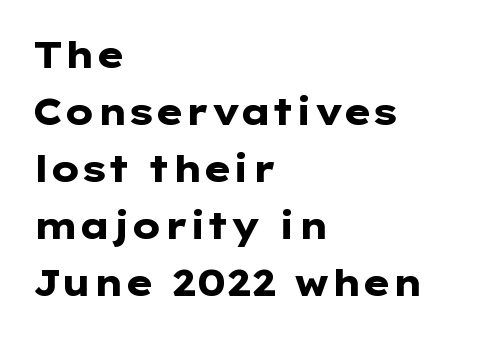
The image shows 36 px heavy, wide sans-serif type, upright; set left-aligned, normal line spacing (1.58x), normal letter spacing, not underlined; low stroke contrast and a medium x-height.
